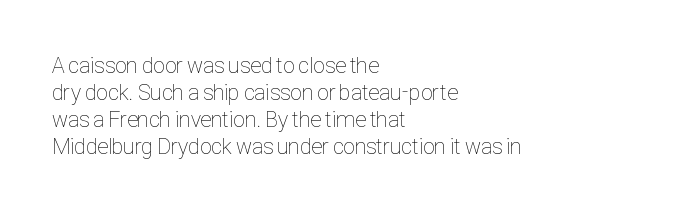
Q: Is the text bold? A: No.
Q: Is the text italic (slanted)? A: No, it is upright.
Q: Is the text underlined? A: No.
Q: How is the paragraph aligned? A: Left-aligned.
Q: Is the spacing between letters normal or unusually wide? A: Normal.
